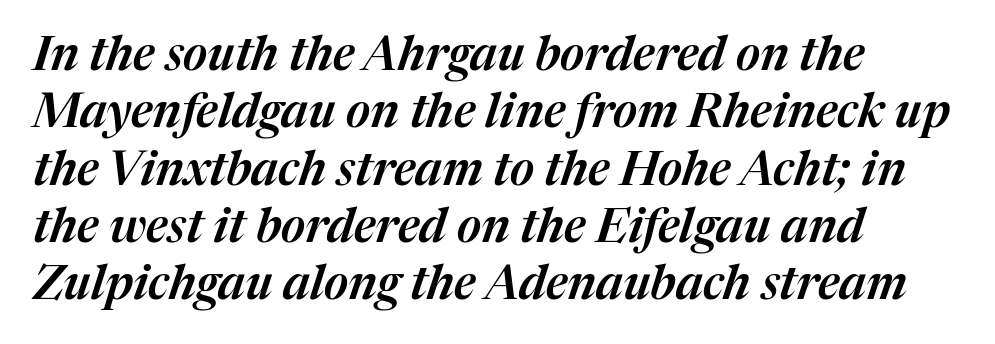
The strip under each line holds only bare page. The text block is weighted toward the left margin, trailing off unevenly rightward. This sample has the flowing, uneven cadence of proportional lettering. Compared with ordinary roman type, these characters are visibly tilted.
